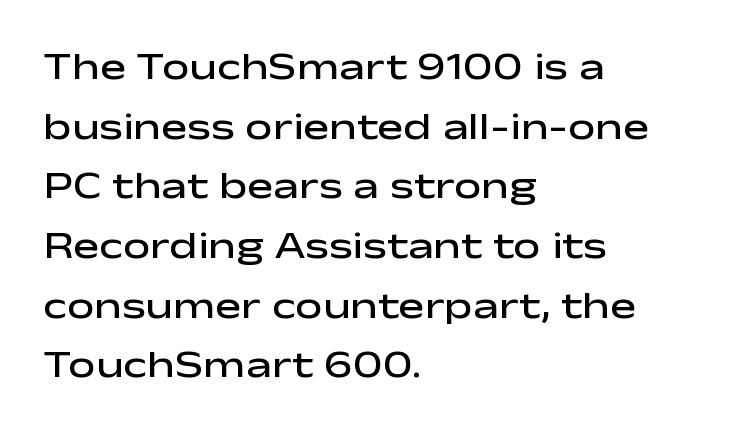
The image shows 39 px semibold, wide sans-serif type, upright; set left-aligned, normal line spacing (1.53x), normal letter spacing, not underlined; low stroke contrast and a medium x-height.
